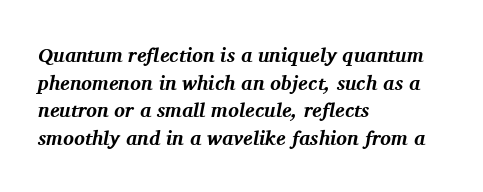
The image shows 20 px bold type, italic (leaning right); set left-aligned, normal line spacing (1.38x), normal letter spacing, not underlined.
